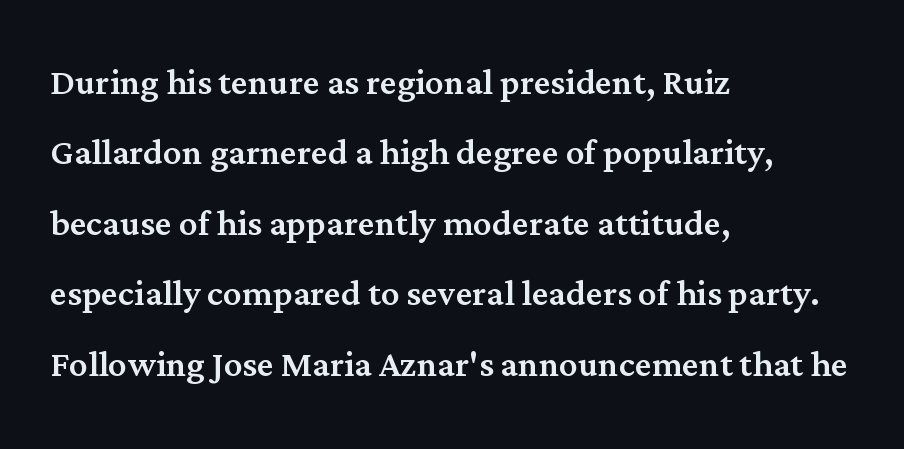
The image shows 46 px serif type, upright; set left-aligned, normal line spacing (1.53x), normal letter spacing, not underlined; medium stroke contrast and a medium x-height.
